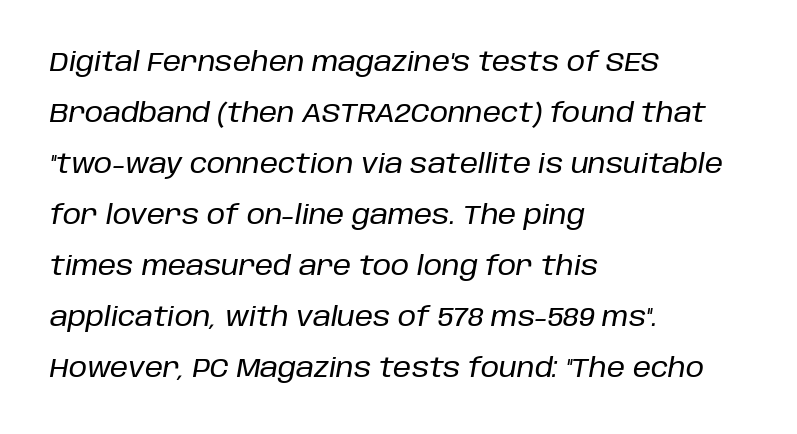
Honestly, there is no underline to notice here at all. Observe the ordinary spacing: letters are neighbours, not strangers. Compared with typical paragraphs, the rows here are farther apart. Which margin do the lines hug? The left one — the right edge is uneven.
